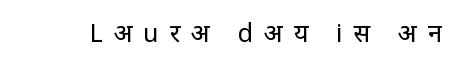
The type sits square on the baseline with zero lean. Letter spacing: wide. Letters have the restrained weight of plain body copy at most. Rule under the text: the space is simply empty.
